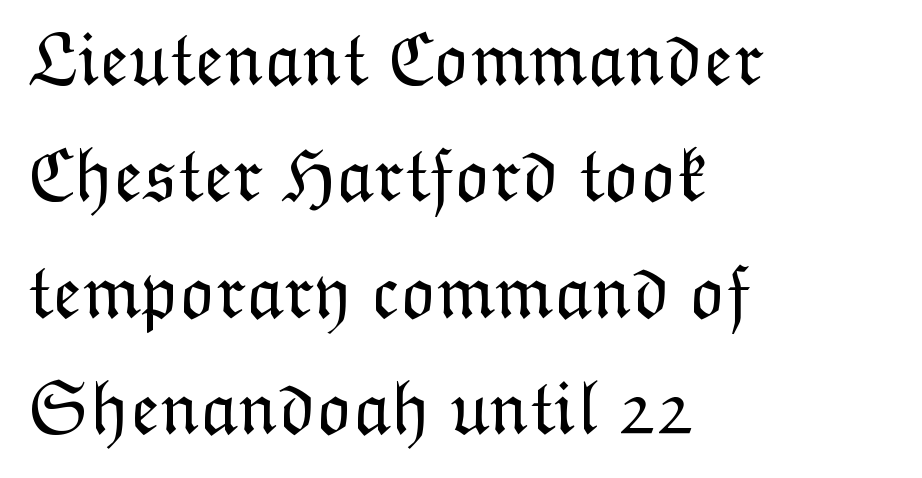
The image shows 76 px light type, upright; set left-aligned, normal line spacing (1.53x), normal letter spacing, not underlined; low stroke contrast and a medium x-height.
